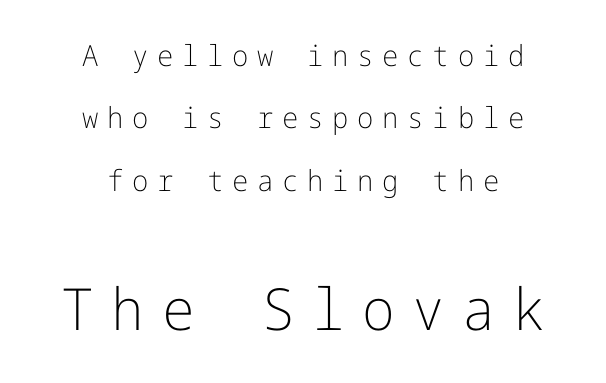
Q: Is the text bold? A: No.
Q: Is the text italic (slanted)? A: No, it is upright.
Q: Is the typeface a serif or a sans-serif typeface? A: Sans-serif.
Q: Is the text underlined? A: No.
Q: How is the paragraph aligned? A: Centered.
Q: Is the spacing between letters normal or unusually wide? A: Unusually wide.
Q: Is the spacing between lines tight, normal or loose? A: Loose.
Q: Which block of text is set in a larger size, the first (top) or the second (bottom)? A: The second (bottom) one.
Q: Width (condensed, normal, or wide)? A: Normal.
Q: Stroke contrast? A: Low.
Q: x-height? A: Medium.
